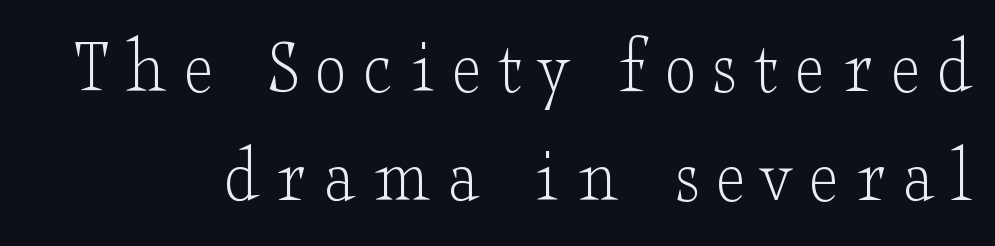
Display-style spreading of the glyphs; the letterfit is very open. The typography opts for an upright posture over an oblique one. No word sits above an underline. Compared with a flush-left layout, this one pins lines to the opposite, right side. This sample has the flowing, uneven cadence of proportional lettering.
